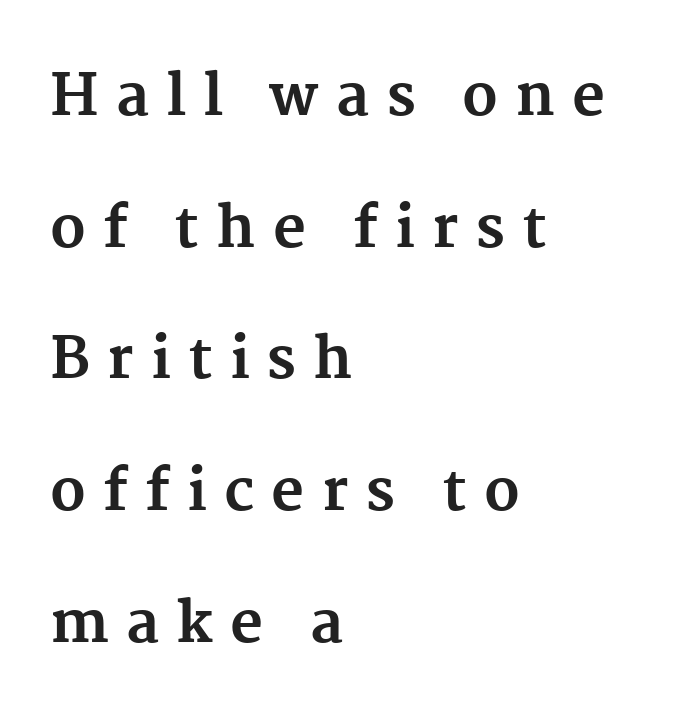
In terms of letterspacing, this is a distinctly airy, spread setting. Stroke terminals: seriffed. Looks like regular typesetting: each glyph gets only the width it needs. Descenders hang freely into open space. Where is the straight margin? On the left.
